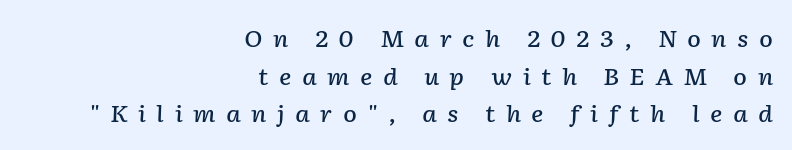
Q: Is the text bold? A: Semi-bold.
Q: Is the text italic (slanted)? A: Yes, it leans right by about 2 degrees.
Q: Is the text underlined? A: No.
Q: How is the paragraph aligned? A: Right-aligned.
Q: Is the spacing between letters normal or unusually wide? A: Unusually wide.
Q: Is the spacing between lines tight, normal or loose? A: Normal.
